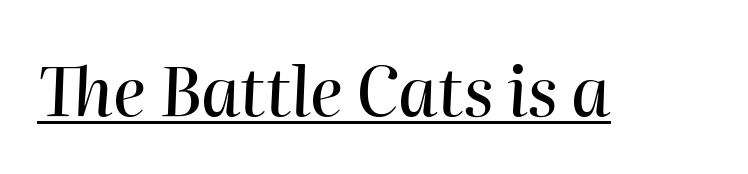
{"italic": "yes", "lean": "right", "slant_degrees": 2, "width": "normal", "stroke_contrast": "high", "x_height": "medium", "monospaced": "no", "underline": "yes", "letter_spacing": "normal", "letter_spacing_em": 0.0, "glyph_px": 67}
